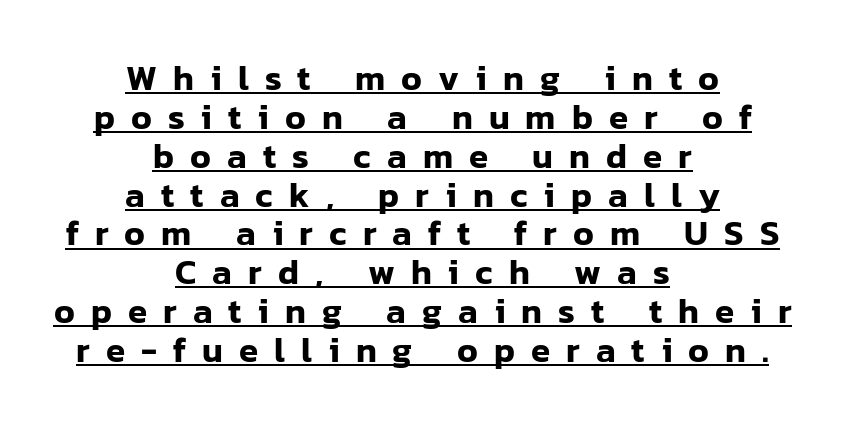
The image shows 35 px sans-serif type, upright; set centered, tight line spacing (1.11x), unusually wide letter spacing (+0.46 em), underlined; low stroke contrast and a medium x-height.
